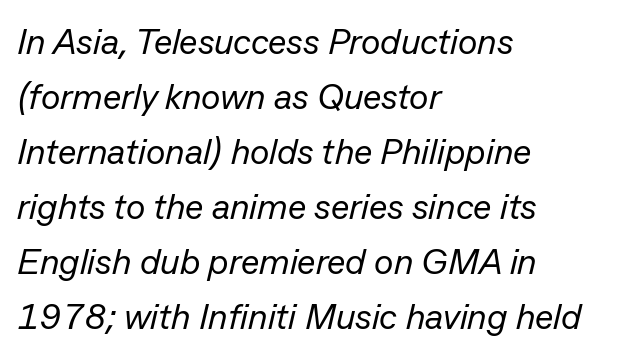
{"italic": "yes", "lean": "right", "slant_degrees": 13, "bold": "no", "weight": "regular", "width": "normal", "stroke_contrast": "low", "x_height": "medium", "monospaced": "no", "underline": "no", "align": "left", "line_spacing": "normal", "line_spacing_ratio": 1.53, "letter_spacing": "normal", "letter_spacing_em": 0.0, "glyph_px": 36}
